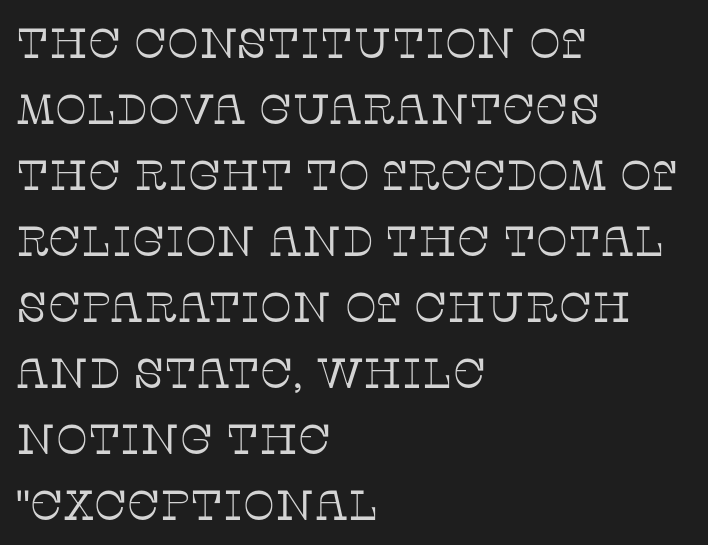
Q: Is the text bold? A: No.
Q: Is the text italic (slanted)? A: No, it is upright.
Q: Is the typeface a serif or a sans-serif typeface? A: Serif.
Q: Is the text underlined? A: No.
Q: How is the paragraph aligned? A: Left-aligned.
Q: Is the spacing between letters normal or unusually wide? A: Normal.
Q: Is the spacing between lines tight, normal or loose? A: Normal.
Q: Width (condensed, normal, or wide)? A: Normal.
Q: Stroke contrast? A: Low.
Q: x-height? A: Large.
Q: Monospaced? A: No.
